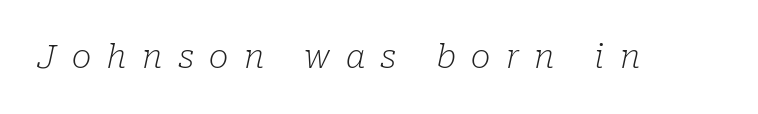
Q: Is the text bold? A: No.
Q: Is the text italic (slanted)? A: Yes, it leans right by about 10 degrees.
Q: Is the typeface a serif or a sans-serif typeface? A: Serif.
Q: Is the text underlined? A: No.
Q: Is the spacing between letters normal or unusually wide? A: Unusually wide.
Q: Width (condensed, normal, or wide)? A: Normal.
Q: Stroke contrast? A: Low.
Q: x-height? A: Medium.
Q: Monospaced? A: No.
